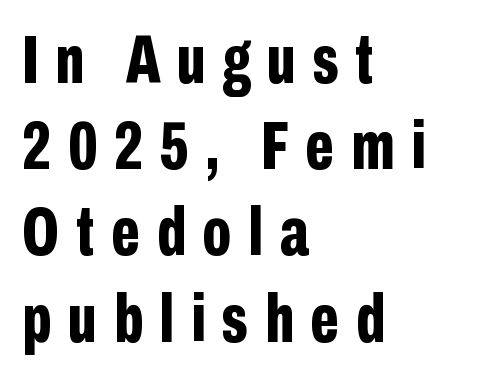
Q: Is the text bold? A: Yes.
Q: Is the text italic (slanted)? A: No, it is upright.
Q: Is the typeface a serif or a sans-serif typeface? A: Sans-serif.
Q: Is the text underlined? A: No.
Q: How is the paragraph aligned? A: Left-aligned.
Q: Is the spacing between letters normal or unusually wide? A: Unusually wide.
Q: Is the spacing between lines tight, normal or loose? A: Normal.
Q: Width (condensed, normal, or wide)? A: Condensed.
Q: Stroke contrast? A: Low.
Q: x-height? A: Medium.
Q: Monospaced? A: No.
